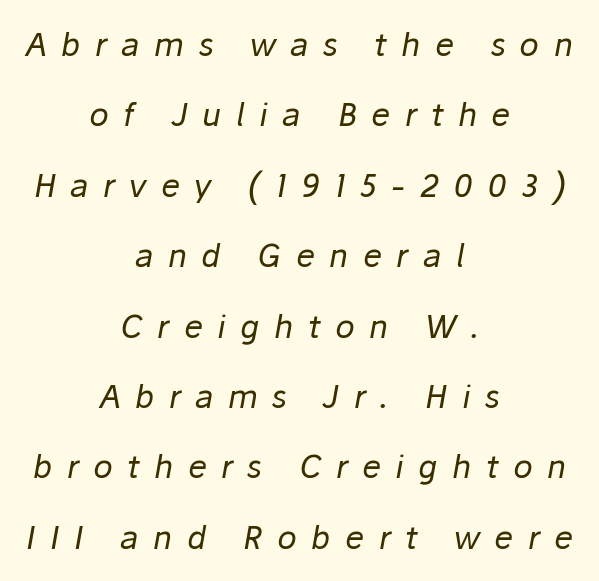
Q: Is the text bold? A: No.
Q: Is the text italic (slanted)? A: Yes, it leans right by about 10 degrees.
Q: Is the text underlined? A: No.
Q: How is the paragraph aligned? A: Centered.
Q: Is the spacing between letters normal or unusually wide? A: Unusually wide.
Q: Is the spacing between lines tight, normal or loose? A: Loose.
Q: Width (condensed, normal, or wide)? A: Normal.
Q: Stroke contrast? A: Low.
Q: x-height? A: Medium.
Q: Monospaced? A: No.
